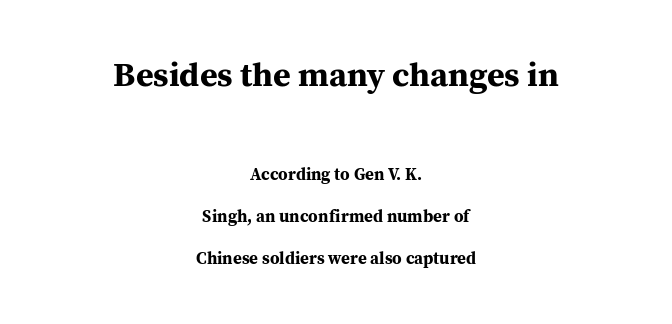
{"serif": "yes", "italic": "no", "bold": "yes", "weight": "bold", "width": "normal", "stroke_contrast": "medium", "x_height": "medium", "monospaced": "no", "underline": "no", "align": "center", "line_spacing": "loose", "line_spacing_ratio": 2.45, "letter_spacing": "normal", "letter_spacing_em": 0.0, "larger_block": "first", "size_ratio": 2.0, "glyph_px": 34}
